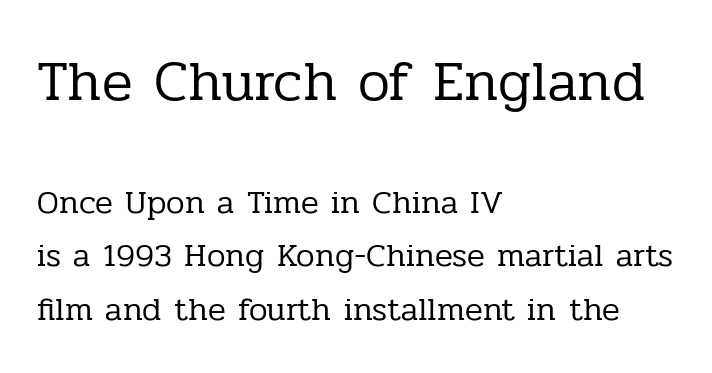
{"serif": "yes", "italic": "no", "bold": "no", "weight": "regular", "width": "normal", "stroke_contrast": "low", "x_height": "medium", "monospaced": "no", "underline": "no", "align": "left", "line_spacing": "normal", "line_spacing_ratio": 1.63, "letter_spacing": "normal", "letter_spacing_em": 0.0, "larger_block": "first", "size_ratio": 1.73, "glyph_px": 57}
